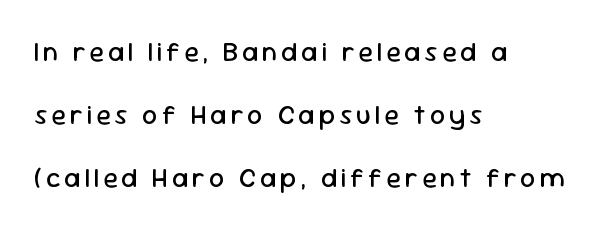
{"italic": "no", "bold": "no", "underline": "no", "align": "left", "line_spacing": "loose", "line_spacing_ratio": 2.34, "glyph_px": 27}
